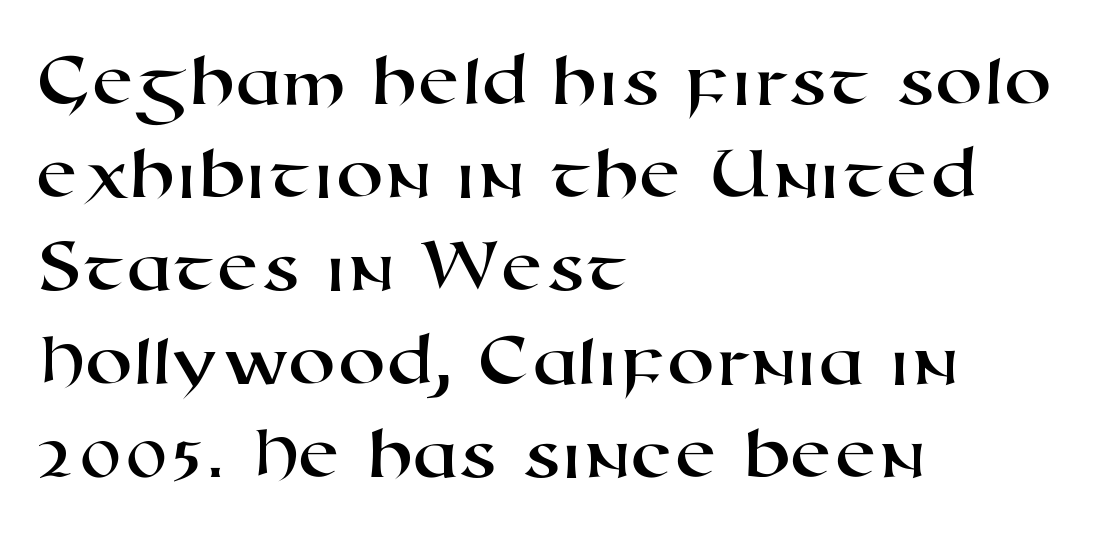
Unlike a traditional serif, this face leaves its strokes unadorned. Teacher's note: observe the even left margin — that is flush-left alignment. These lines are rendered in a variable-pitch font. Type without underlining. Students, note that the glyphs here touch the page at normal intervals.
